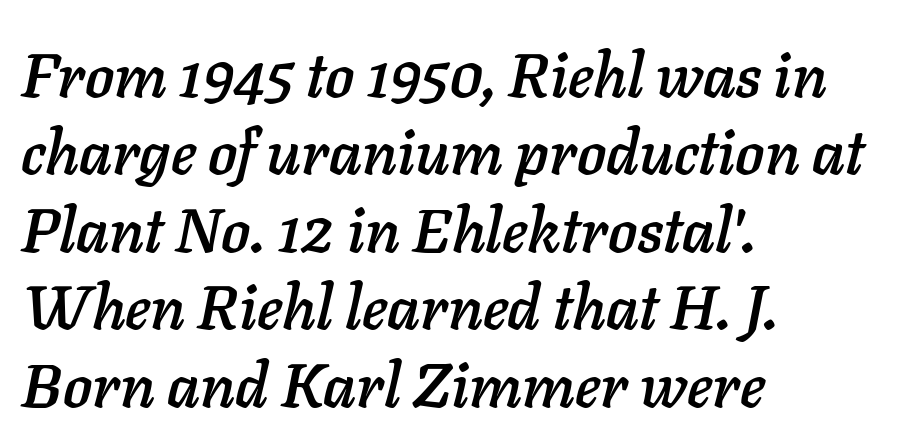
Proportional: the letters do not fall into vertical columns. Standard letterfit; no display-style spreading of the glyphs. The face used here has a pronounced slope to its letters. Students, observe: this is what conventionally led text looks like. The setting favours the left margin, as ordinary paragraphs usually do. Plain, unruled lines of type.
